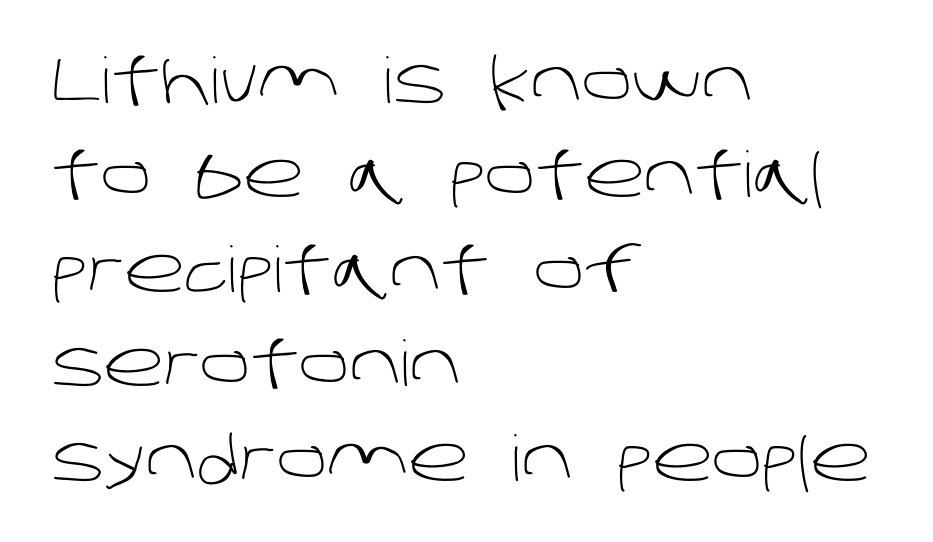
{"serif": "no", "bold": "no", "weight": "light", "width": "normal", "stroke_contrast": "low", "x_height": "large", "monospaced": "no", "underline": "no", "align": "left", "line_spacing": "normal", "line_spacing_ratio": 1.5, "letter_spacing": "normal", "letter_spacing_em": 0.0, "glyph_px": 63}
